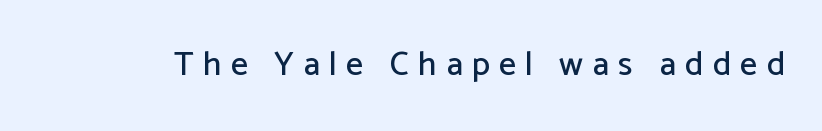
The font's upright variant was chosen for this text. The face used here is proportionally spaced, like ordinary book or web type. Nothing sits at the stroke ends, so this counts as sans-serif. Lines of text with bare space underneath. Substantial extra tracking has been applied to these lines.
